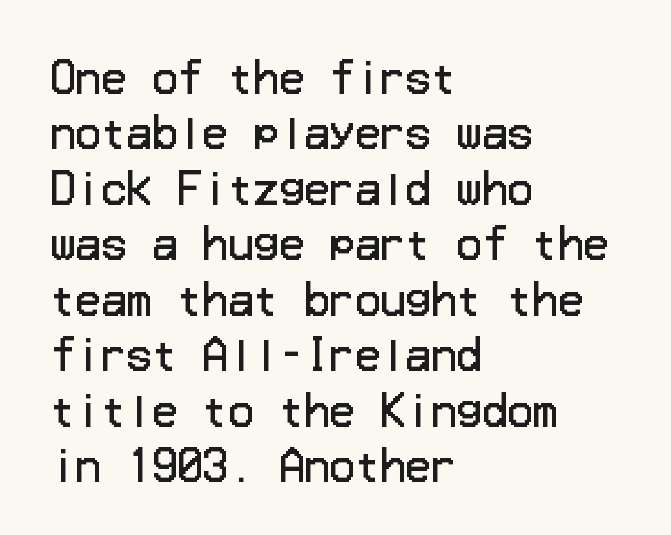
Q: Is the text bold? A: No.
Q: Is the text italic (slanted)? A: No, it is upright.
Q: Is the typeface a serif or a sans-serif typeface? A: Sans-serif.
Q: Is the text underlined? A: No.
Q: How is the paragraph aligned? A: Left-aligned.
Q: Is the spacing between letters normal or unusually wide? A: Normal.
Q: Is the spacing between lines tight, normal or loose? A: Normal.
Q: Width (condensed, normal, or wide)? A: Normal.
Q: Stroke contrast? A: Low.
Q: x-height? A: Medium.
